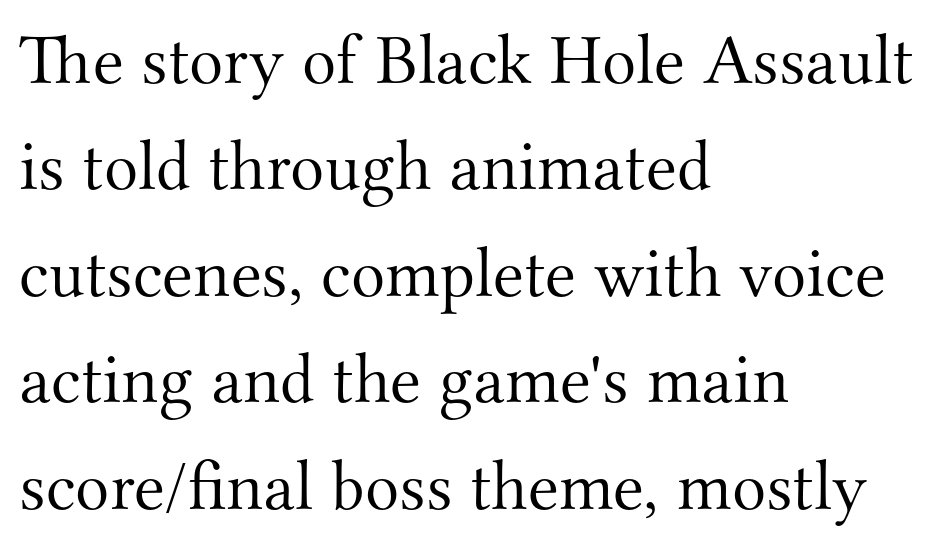
Q: Is the text bold? A: No.
Q: Is the text italic (slanted)? A: No, it is upright.
Q: Is the typeface a serif or a sans-serif typeface? A: Serif.
Q: Is the text underlined? A: No.
Q: How is the paragraph aligned? A: Left-aligned.
Q: Is the spacing between letters normal or unusually wide? A: Normal.
Q: Is the spacing between lines tight, normal or loose? A: Normal.
Q: Width (condensed, normal, or wide)? A: Normal.
Q: Stroke contrast? A: Medium.
Q: x-height? A: Small.
Q: Monospaced? A: No.
